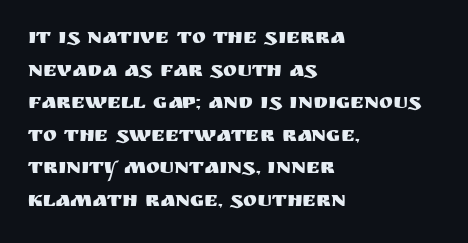
{"italic": "no", "underline": "no", "align": "left", "line_spacing": "normal", "line_spacing_ratio": 1.55, "letter_spacing": "normal", "letter_spacing_em": 0.0, "glyph_px": 21}
